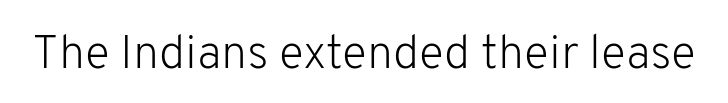
Q: Is the text bold? A: No.
Q: Is the text italic (slanted)? A: No, it is upright.
Q: Is the typeface a serif or a sans-serif typeface? A: Sans-serif.
Q: Is the text underlined? A: No.
Q: Is the spacing between letters normal or unusually wide? A: Normal.
Q: Width (condensed, normal, or wide)? A: Normal.
Q: Stroke contrast? A: Low.
Q: x-height? A: Medium.
Q: Monospaced? A: No.
